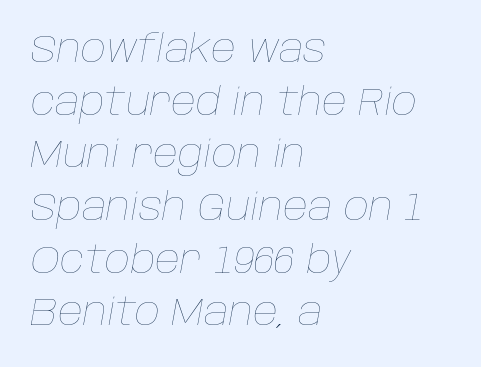
Q: Is the text bold? A: No.
Q: Is the text italic (slanted)? A: Yes, it leans right by about 10 degrees.
Q: Is the text underlined? A: No.
Q: How is the paragraph aligned? A: Left-aligned.
Q: Is the spacing between letters normal or unusually wide? A: Normal.
Q: Is the spacing between lines tight, normal or loose? A: Normal.
Q: Width (condensed, normal, or wide)? A: Normal.
Q: Stroke contrast? A: Low.
Q: x-height? A: Large.
Q: Monospaced? A: No.
